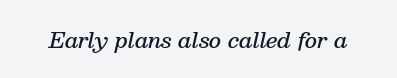
{"italic": "yes", "lean": "right", "slant_degrees": 13, "bold": "semi", "underline": "no", "letter_spacing": "normal", "letter_spacing_em": 0.0, "glyph_px": 21}
